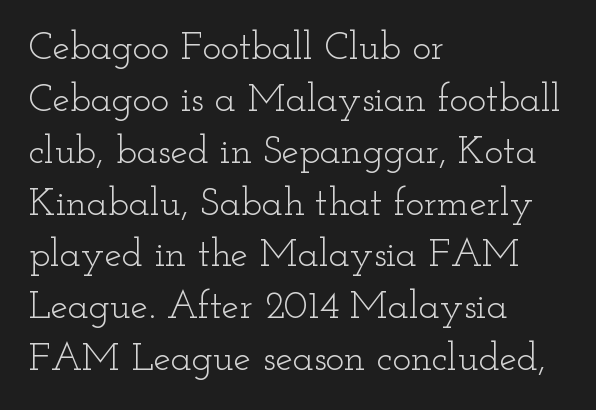
The image shows 39 px light, wide serif type, upright; set left-aligned, normal line spacing (1.33x), normal letter spacing, not underlined; low stroke contrast and a small x-height.
